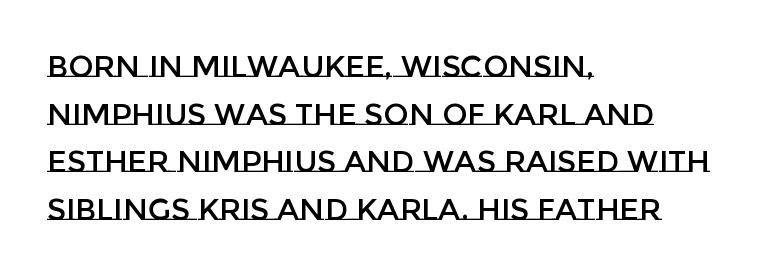
The image shows 30 px text type, upright; set left-aligned, normal line spacing (1.59x), normal letter spacing, not underlined; low stroke contrast and a large x-height.
